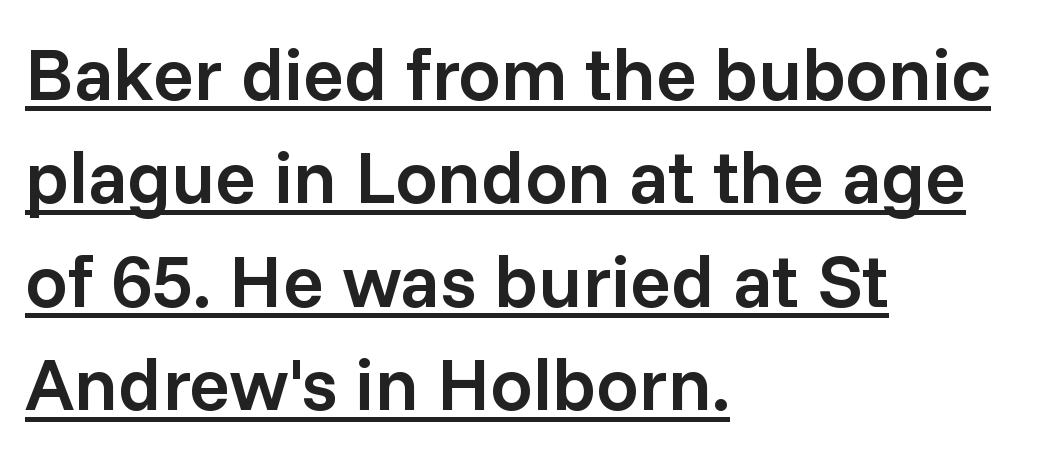
Q: Is the text bold? A: Semi-bold.
Q: Is the text italic (slanted)? A: No, it is upright.
Q: Is the typeface a serif or a sans-serif typeface? A: Sans-serif.
Q: Is the text underlined? A: Yes.
Q: How is the paragraph aligned? A: Left-aligned.
Q: Is the spacing between letters normal or unusually wide? A: Normal.
Q: Is the spacing between lines tight, normal or loose? A: Normal.
Q: Width (condensed, normal, or wide)? A: Normal.
Q: Stroke contrast? A: Low.
Q: x-height? A: Medium.
Q: Monospaced? A: No.
